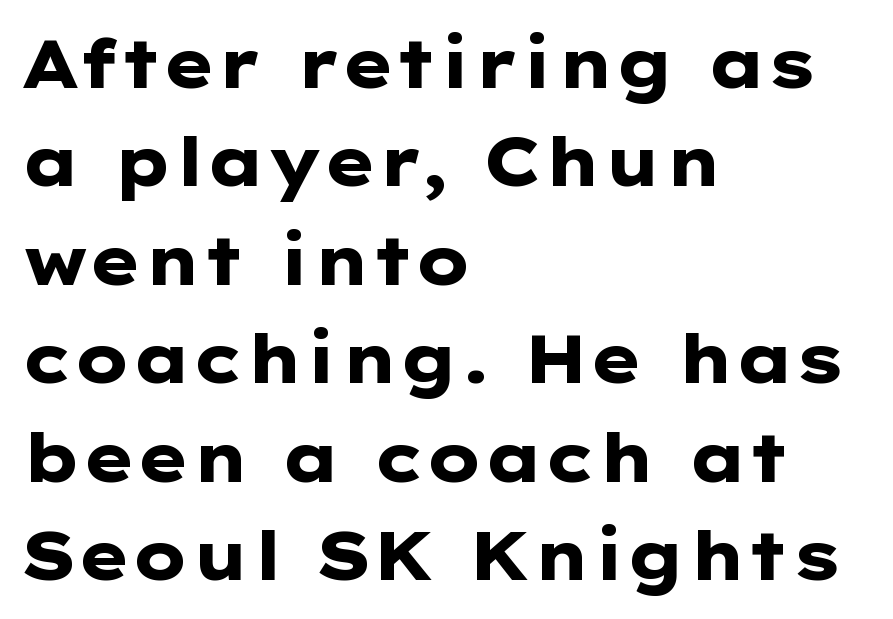
{"serif": "no", "italic": "no", "bold": "yes", "weight": "heavy", "width": "wide", "stroke_contrast": "low", "x_height": "medium", "monospaced": "no", "underline": "no", "align": "left", "line_spacing": "normal", "line_spacing_ratio": 1.47, "letter_spacing": "normal", "letter_spacing_em": 0.0, "glyph_px": 67}
